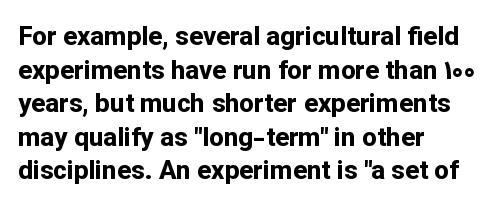
{"italic": "no", "bold": "yes", "underline": "no", "align": "left", "line_spacing": "normal", "line_spacing_ratio": 1.29, "letter_spacing": "normal", "letter_spacing_em": 0.0, "glyph_px": 26}
